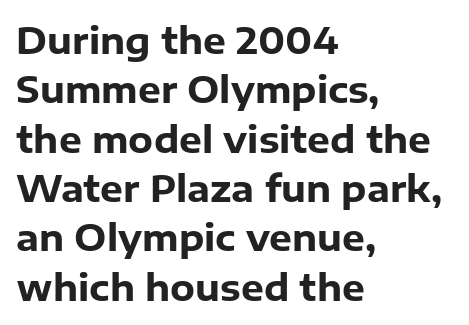
Q: Is the text bold? A: Yes.
Q: Is the text italic (slanted)? A: No, it is upright.
Q: Is the typeface a serif or a sans-serif typeface? A: Sans-serif.
Q: Is the text underlined? A: No.
Q: How is the paragraph aligned? A: Left-aligned.
Q: Is the spacing between letters normal or unusually wide? A: Normal.
Q: Is the spacing between lines tight, normal or loose? A: Normal.
Q: Width (condensed, normal, or wide)? A: Normal.
Q: Stroke contrast? A: Low.
Q: x-height? A: Medium.
Q: Monospaced? A: No.
